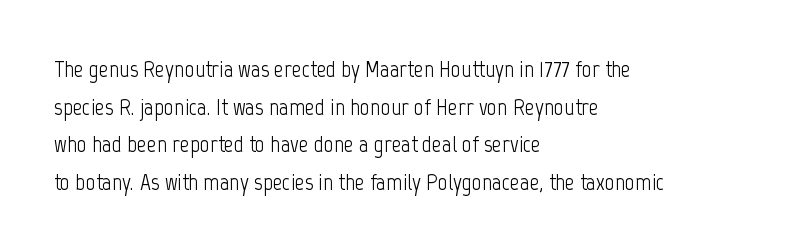
{"italic": "no", "bold": "no", "underline": "no", "align": "left", "line_spacing": "normal", "line_spacing_ratio": 1.57, "letter_spacing": "normal", "letter_spacing_em": 0.0, "glyph_px": 24}
